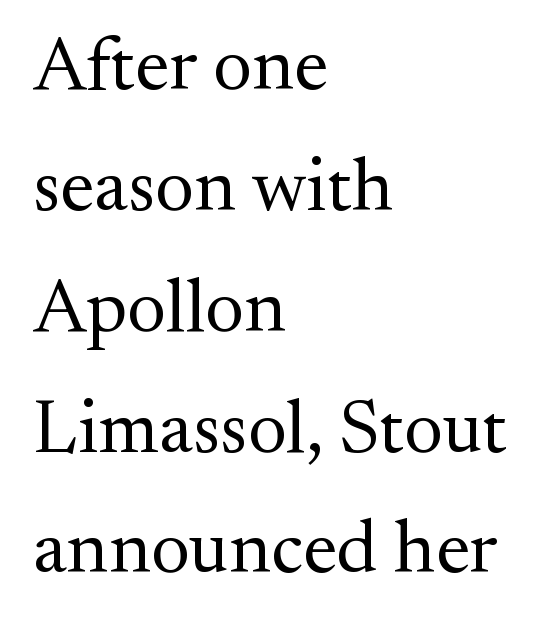
Little horizontal feet cap the strokes, marking this as serif type. Notice how descenders clear the ascenders below comfortably — that's standard leading. The strip under each line holds only bare page. Short and long lines alike share a common starting point at left.
